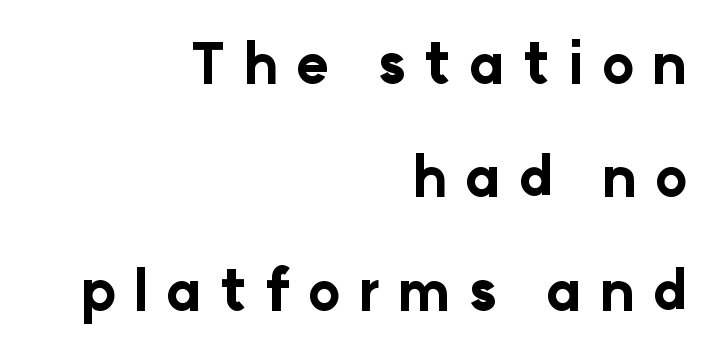
Q: Is the text bold? A: Yes.
Q: Is the text italic (slanted)? A: No, it is upright.
Q: Is the typeface a serif or a sans-serif typeface? A: Sans-serif.
Q: Is the text underlined? A: No.
Q: How is the paragraph aligned? A: Right-aligned.
Q: Is the spacing between letters normal or unusually wide? A: Unusually wide.
Q: Is the spacing between lines tight, normal or loose? A: Loose.
Q: Width (condensed, normal, or wide)? A: Normal.
Q: Stroke contrast? A: Low.
Q: x-height? A: Medium.
Q: Monospaced? A: No.
